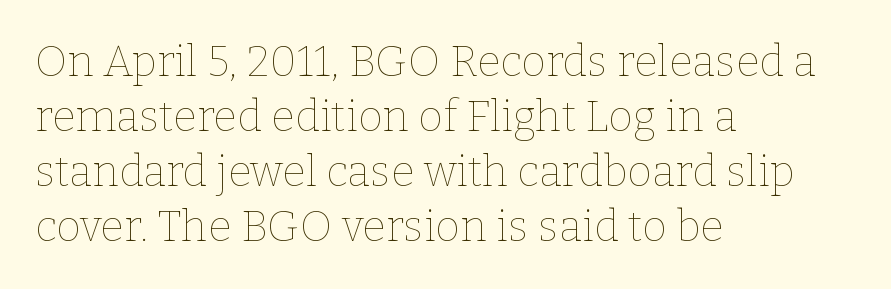
Q: Is the text bold? A: No.
Q: Is the text italic (slanted)? A: No, it is upright.
Q: Is the text underlined? A: No.
Q: How is the paragraph aligned? A: Left-aligned.
Q: Is the spacing between letters normal or unusually wide? A: Normal.
Q: Is the spacing between lines tight, normal or loose? A: Normal.
Q: Width (condensed, normal, or wide)? A: Normal.
Q: Stroke contrast? A: Low.
Q: x-height? A: Medium.
Q: Monospaced? A: No.
